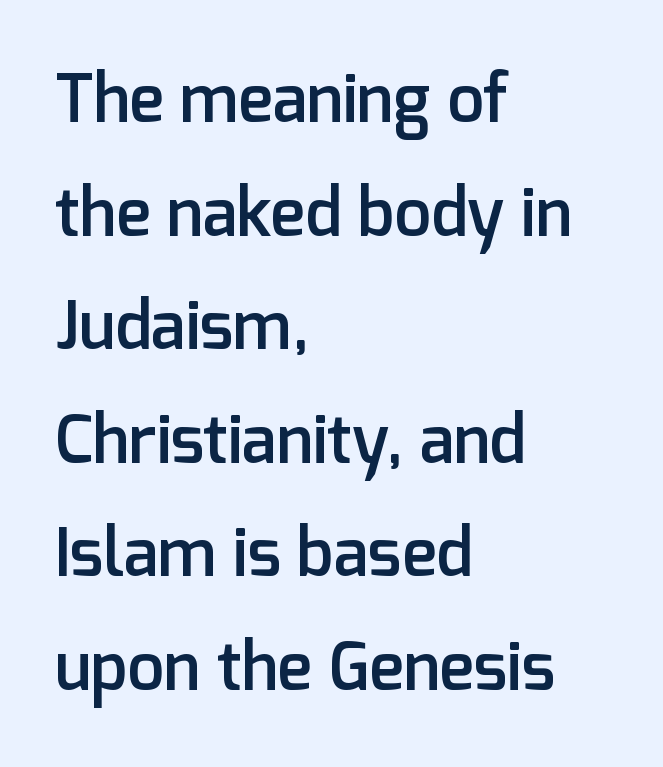
Regarding serifs, this sample does without them. Spacing verdict: proportional, widths tailored to each character. The foot of each line stays bare and open. In terms of weight, the rendering is demibold, just under bold. A classic flush-left, rag-right setting is used for this passage. The letters stand upright; this is a roman face.
